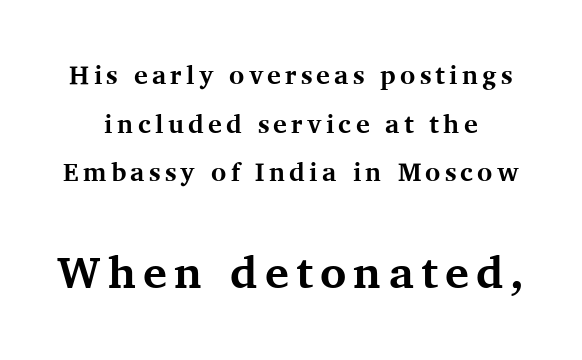
Which of the two is more prominent by size? The second, at the bottom. Varying glyph widths throughout — classic text-font behaviour. In terms of weight, the rendering is a true, heavy bold. Small tapered or slab feet sit at the stroke ends, so this counts as serif. Posture: vertical.
